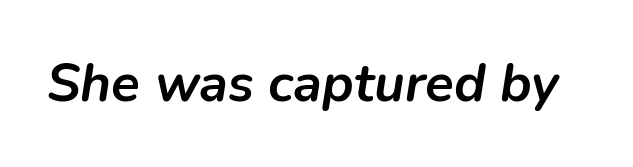
The image shows 53 px semibold type, italic (leaning right); set normal letter spacing, not underlined; low stroke contrast and a medium x-height.
